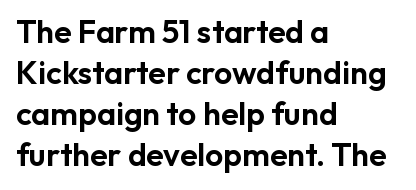
Q: Is the text italic (slanted)? A: No, it is upright.
Q: Is the typeface a serif or a sans-serif typeface? A: Sans-serif.
Q: Is the text underlined? A: No.
Q: How is the paragraph aligned? A: Left-aligned.
Q: Is the spacing between letters normal or unusually wide? A: Normal.
Q: Is the spacing between lines tight, normal or loose? A: Normal.
Q: Width (condensed, normal, or wide)? A: Normal.
Q: Stroke contrast? A: Low.
Q: x-height? A: Medium.
Q: Monospaced? A: No.
